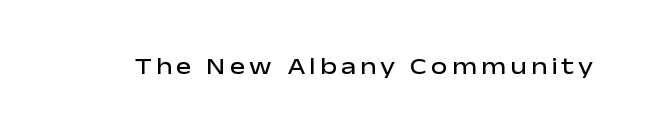
If you drew a line through each stem, it would be perfectly vertical. A bit beefed up — I'd call it semibold rather than bold. Just letters on the line, the space beneath them empty.
